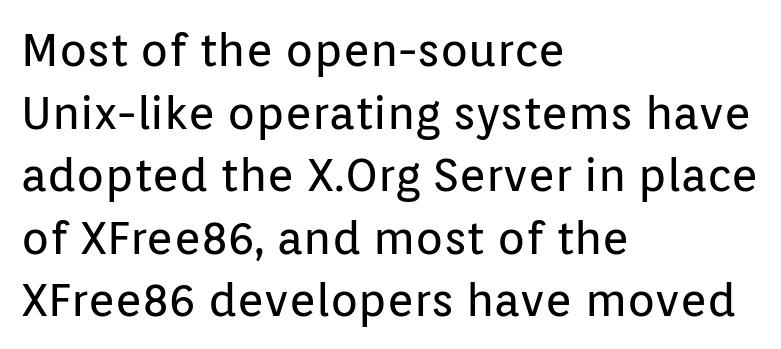
{"serif": "no", "italic": "no", "bold": "no", "weight": "regular", "width": "normal", "stroke_contrast": "low", "x_height": "medium", "monospaced": "no", "underline": "no", "align": "left", "line_spacing": "normal", "line_spacing_ratio": 1.36, "letter_spacing": "normal", "letter_spacing_em": 0.0, "glyph_px": 46}
